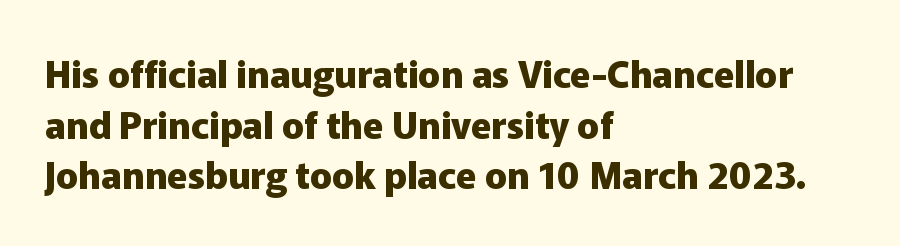
Quick note: interline space is typical. The line texture is even and compact thanks to regular tracking. Notice how the stems are strictly vertical — no italics here. These lines carry a lot of weight — the face is fully bold. Alignment: flush left.
